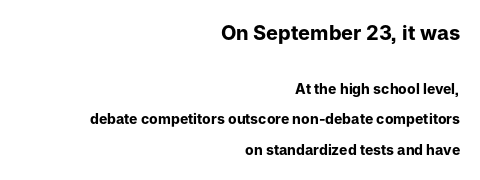
{"italic": "no", "bold": "yes", "underline": "no", "align": "right", "line_spacing": "loose", "line_spacing_ratio": 2.19, "letter_spacing": "normal", "letter_spacing_em": 0.0, "larger_block": "first", "size_ratio": 1.43, "glyph_px": 20}
